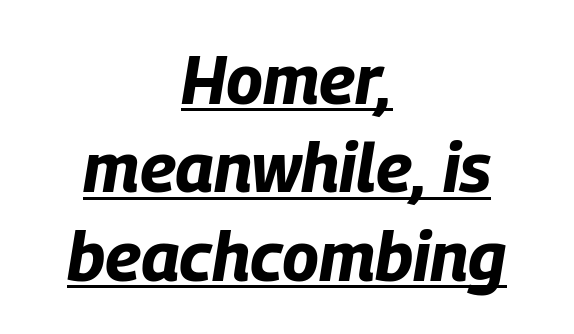
{"italic": "yes", "lean": "right", "slant_degrees": 9, "bold": "yes", "weight": "bold", "width": "condensed", "stroke_contrast": "low", "x_height": "large", "monospaced": "no", "underline": "yes", "align": "center", "line_spacing": "normal", "line_spacing_ratio": 1.28, "letter_spacing": "normal", "letter_spacing_em": 0.0, "glyph_px": 69}
